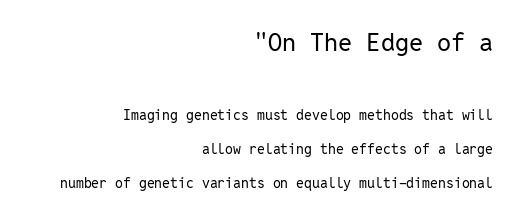
{"italic": "no", "bold": "no", "underline": "no", "align": "right", "line_spacing": "loose", "line_spacing_ratio": 2.41, "letter_spacing": "normal", "letter_spacing_em": 0.0, "larger_block": "first", "size_ratio": 1.79, "glyph_px": 25}
